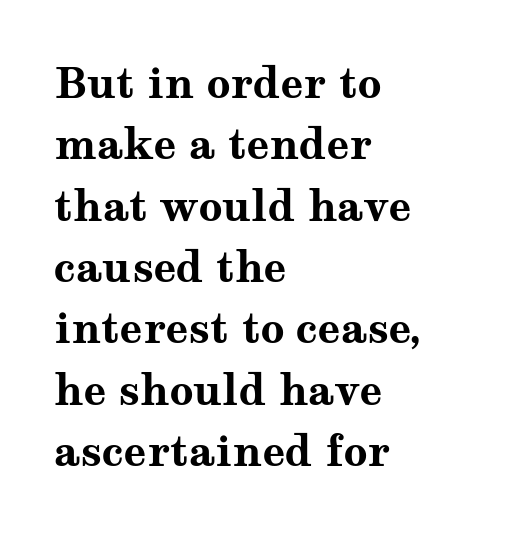
The image shows 42 px bold, wide serif type, upright; set left-aligned, normal line spacing (1.46x), normal letter spacing, not underlined; medium stroke contrast and a medium x-height.
